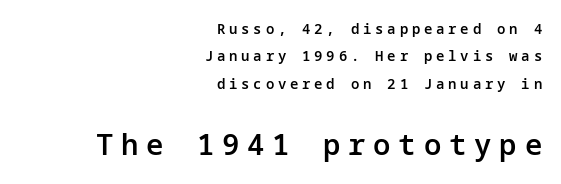
The image shows 29 px semibold sans-serif type, upright; set right-aligned, loose line spacing (1.95x), unusually wide letter spacing (+0.27 em), not underlined; the second (bottom) block is 2.07x larger; low stroke contrast and a medium x-height.
